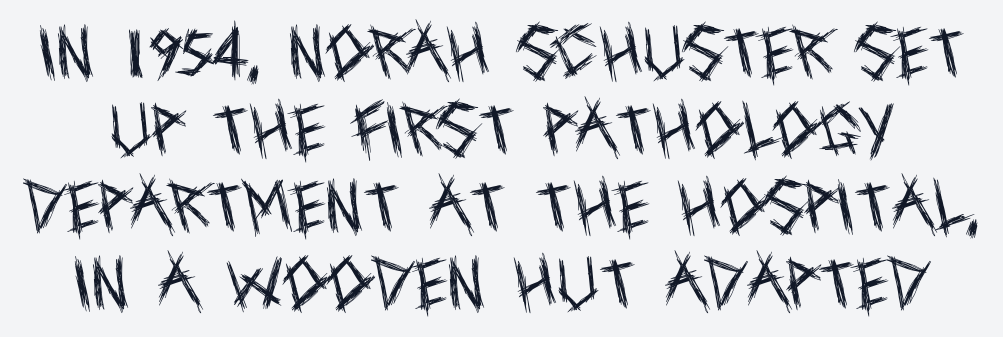
The image shows 57 px regular-weight, condensed sans-serif type, upright; set normal line spacing (1.35x), normal letter spacing, not underlined; a large x-height.
